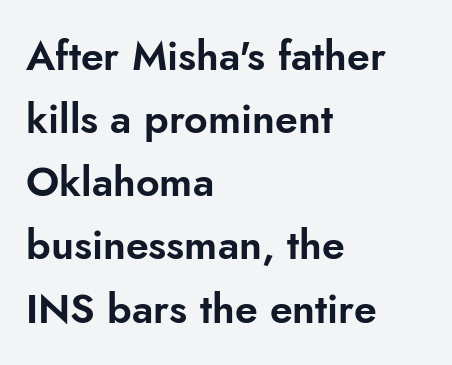
The image shows 41 px sans-serif type, upright; set left-aligned, normal line spacing (1.54x), normal letter spacing, not underlined; low stroke contrast and a small x-height.
